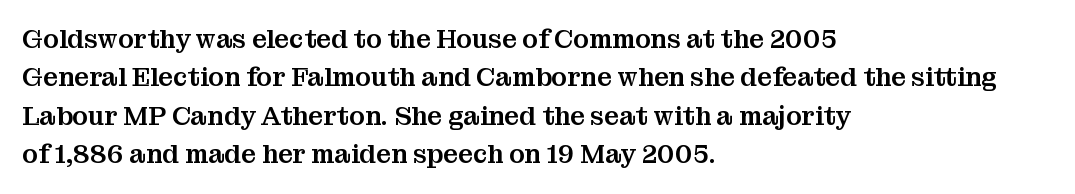
The image shows 26 px text type, upright; set left-aligned, normal line spacing (1.48x), normal letter spacing, not underlined.
